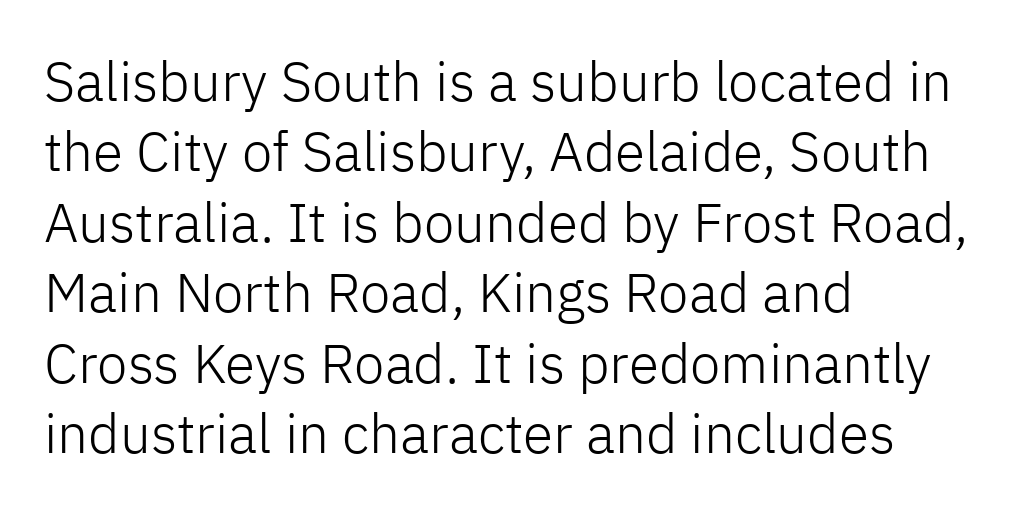
The image shows 55 px light sans-serif type, upright; set left-aligned, normal line spacing (1.28x), normal letter spacing, not underlined; low stroke contrast and a medium x-height.
